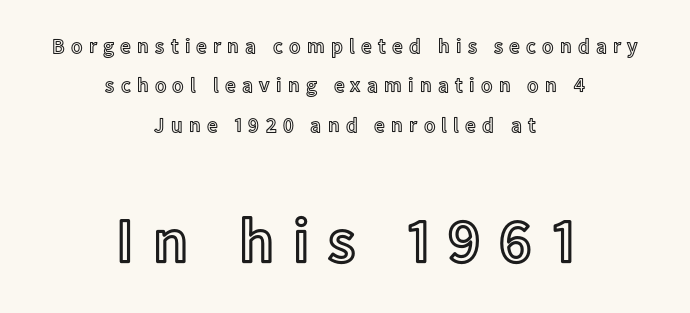
The image shows 63 px text type, upright; set centered, line spacing 1.87x, unusually wide letter spacing (+0.3 em), not underlined; the second (bottom) block is 3.0x larger; a medium x-height.
